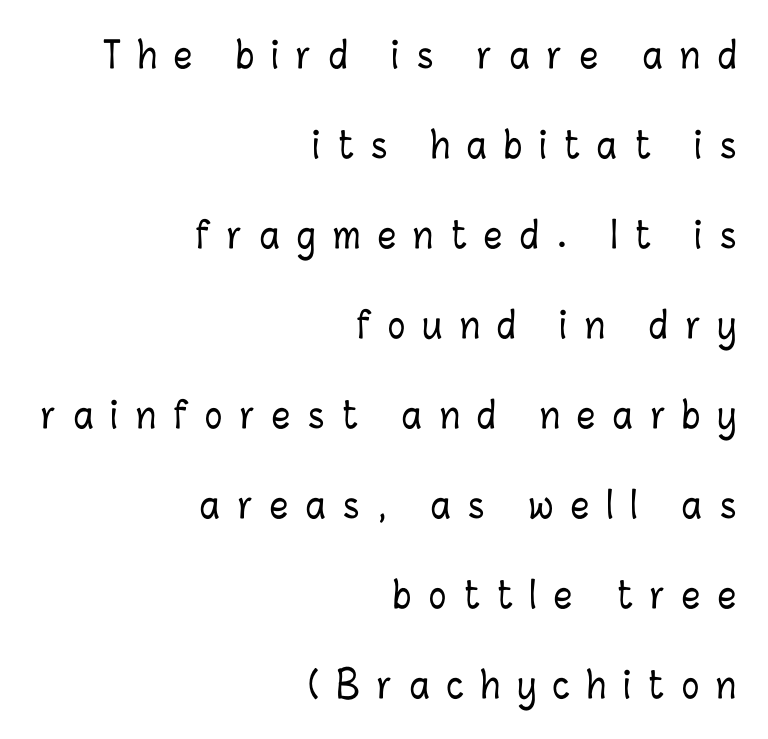
Plain, unruled lines of type. Alignment: flush right. How would I describe the line gaps? Wide and relaxed. Observe the wide spacing: letters keep a clear distance from each other. The lettering holds an erect, upright posture throughout.
